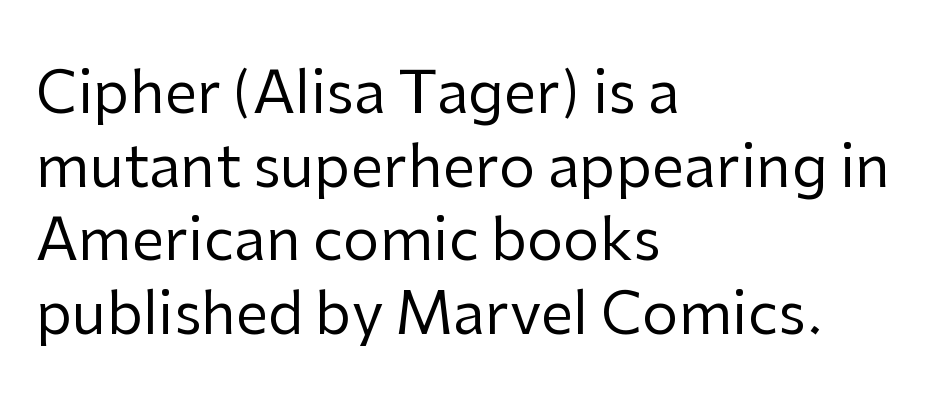
Q: Is the text bold? A: No.
Q: Is the text italic (slanted)? A: No, it is upright.
Q: Is the typeface a serif or a sans-serif typeface? A: Sans-serif.
Q: Is the text underlined? A: No.
Q: How is the paragraph aligned? A: Left-aligned.
Q: Is the spacing between letters normal or unusually wide? A: Normal.
Q: Is the spacing between lines tight, normal or loose? A: Normal.
Q: Width (condensed, normal, or wide)? A: Normal.
Q: Stroke contrast? A: Low.
Q: x-height? A: Medium.
Q: Monospaced? A: No.
